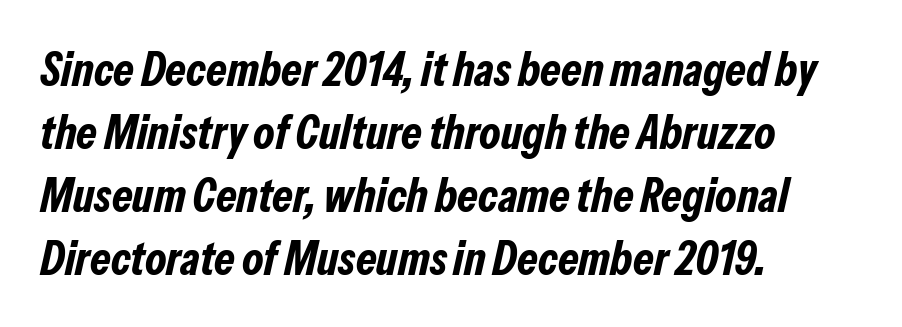
Compared with typical body copy, the letter spacing here is the same. The passage shown is typed in a proportional face where columns would drift. Casual observation: everything's shoved over to the left. Each glyph is drawn with heavy, bold strokes. The rendering uses a moderate line-height, typical for paragraphs. It's the slanting kind of type.
